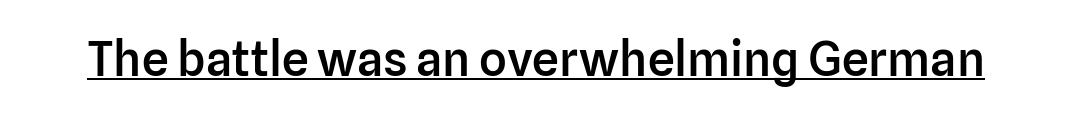
{"serif": "no", "italic": "no", "bold": "semi", "weight": "semibold", "width": "normal", "stroke_contrast": "low", "x_height": "medium", "monospaced": "no", "underline": "yes", "letter_spacing": "normal", "letter_spacing_em": 0.0, "glyph_px": 48}
